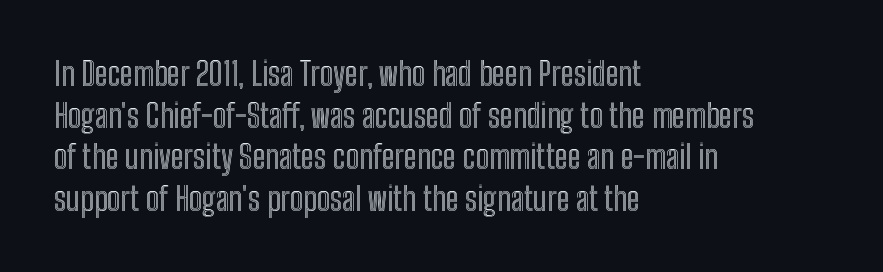
{"italic": "no", "width": "condensed", "x_height": "medium", "monospaced": "no", "underline": "no", "align": "left", "line_spacing": "normal", "line_spacing_ratio": 1.3, "letter_spacing": "normal", "letter_spacing_em": 0.0, "glyph_px": 32}
